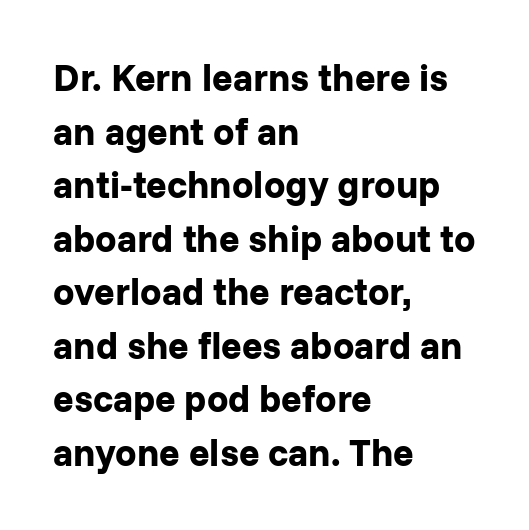
The image shows 38 px bold sans-serif type, upright; set left-aligned, normal line spacing (1.41x), normal letter spacing, not underlined; low stroke contrast and a medium x-height.
